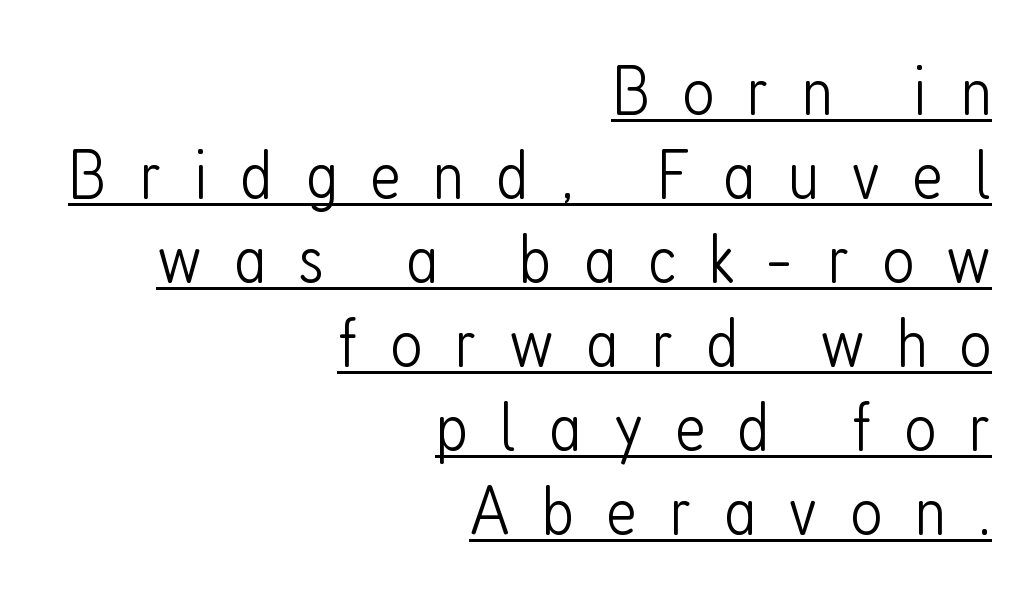
A roman cut, with each character standing at attention. I'd call this a sans setting — the letters go barefoot. Looks like regular typesetting: each glyph gets only the width it needs. Descenders here cross a horizontal rule under the line. The letterforms stand isolated, each surrounded by extra space.
